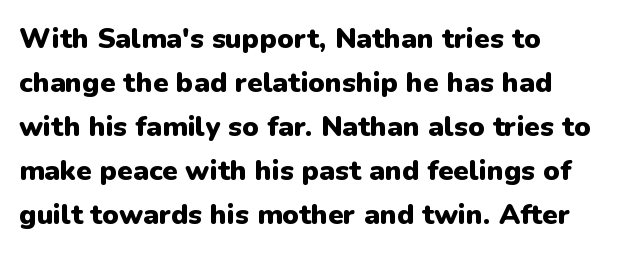
The lines are quadded left. Vertical strokes here are truly vertical. As a designer I'd log this as weight 700, bold. The rendering shows plain stroke endings on the letterforms — a sans-serif design.
